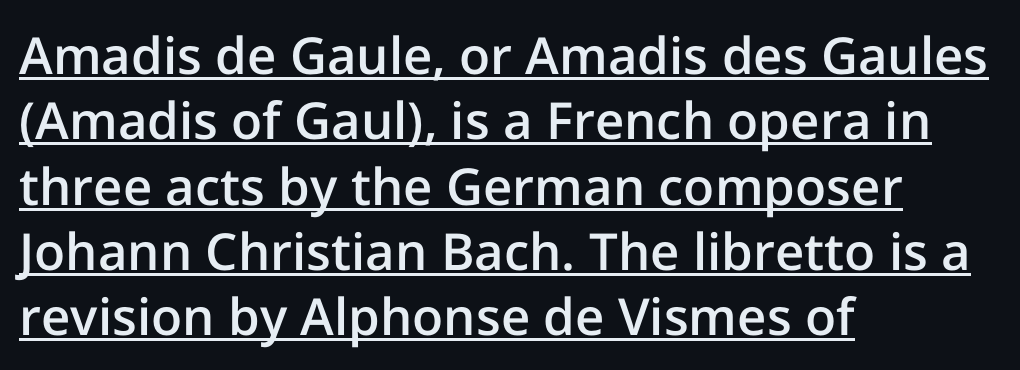
The image shows 51 px semibold sans-serif type, upright; set left-aligned, normal line spacing (1.28x), normal letter spacing, underlined; low stroke contrast and a medium x-height.
